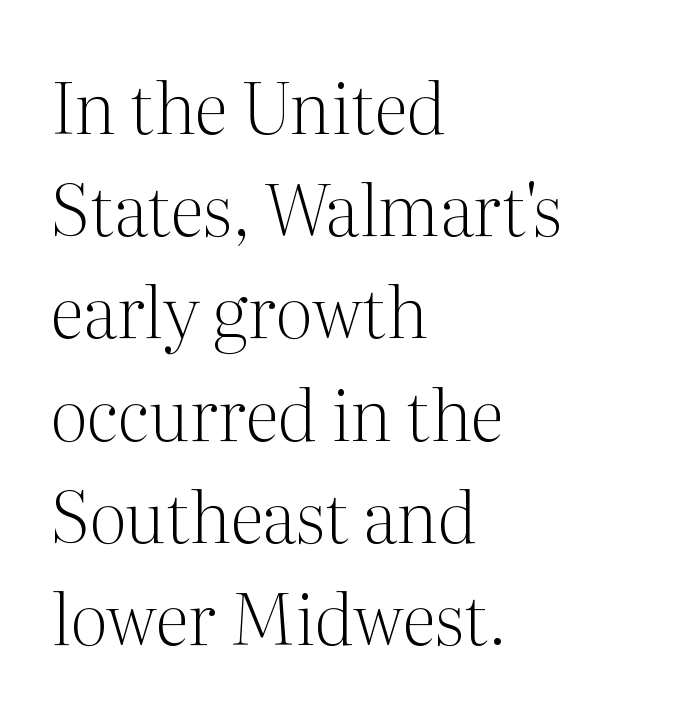
{"serif": "yes", "italic": "no", "bold": "no", "weight": "light", "width": "normal", "stroke_contrast": "medium", "x_height": "medium", "monospaced": "no", "underline": "no", "align": "left", "line_spacing": "normal", "line_spacing_ratio": 1.46, "letter_spacing": "normal", "letter_spacing_em": 0.0, "glyph_px": 70}
